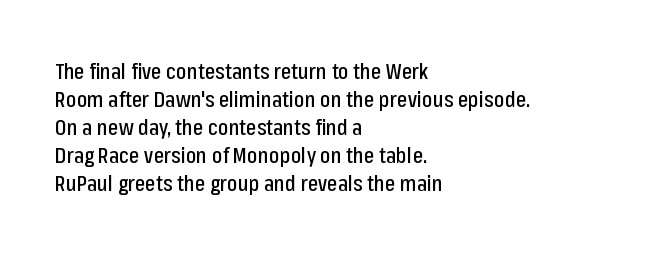
{"italic": "no", "underline": "no", "align": "left", "line_spacing": "normal", "line_spacing_ratio": 1.27, "letter_spacing": "normal", "letter_spacing_em": 0.0, "glyph_px": 22}
